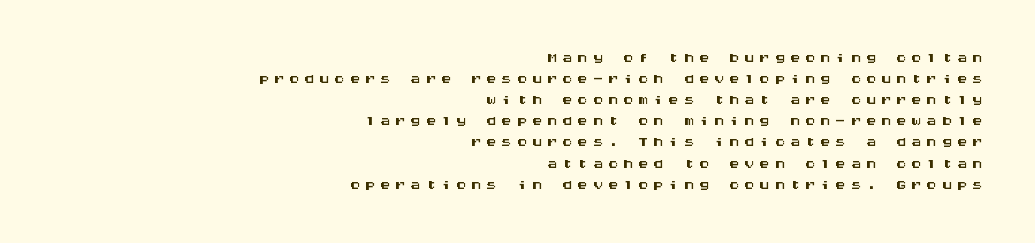
The image shows 22 px text type, upright; set right-aligned, tight line spacing (0.96x), not underlined.
